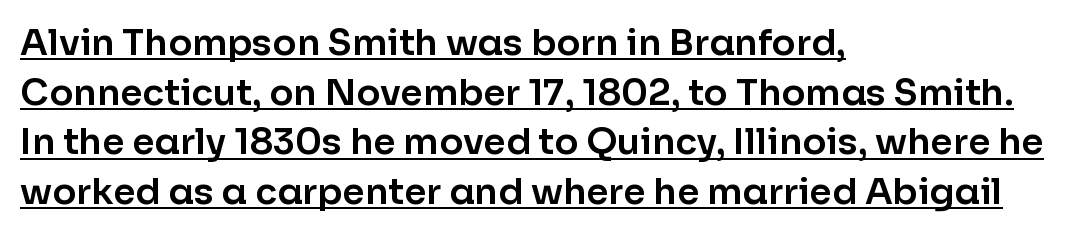
Do the characters align in a grid? No, the font is proportional. What kind of face is this? One without serifs — a sans. Observe the ordinary spacing: letters are neighbours, not strangers. Does the copy run flush right? No — it runs flush left. These lines were composed using upright roman letters.
